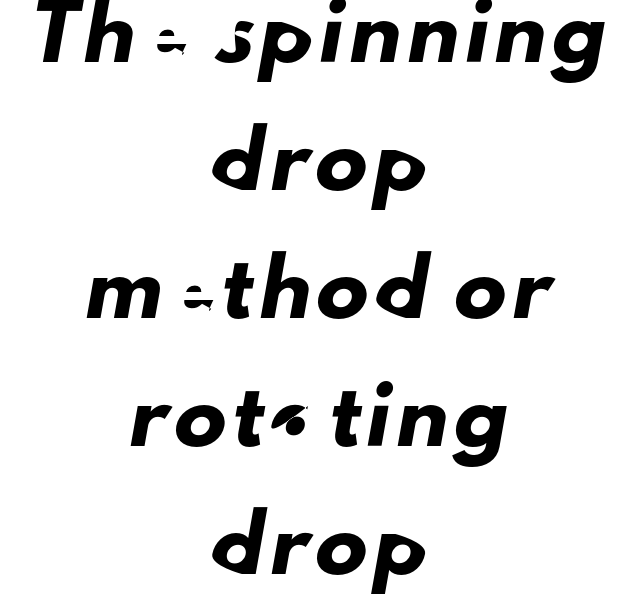
Stroke terminals: plain, sans-serif. Is the block centered? Yes — each line is placed symmetrically about the middle. These lines are rendered in a variable-pitch font. Airy leading. The zone under the glyphs is completely vacant.
